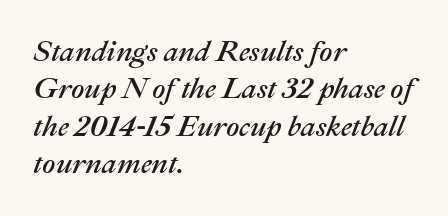
{"italic": "yes", "lean": "right", "slant_degrees": 22, "width": "normal", "stroke_contrast": "medium", "x_height": "medium", "monospaced": "no", "underline": "no", "align": "left", "line_spacing": "normal", "line_spacing_ratio": 1.29, "letter_spacing": "normal", "letter_spacing_em": 0.0, "glyph_px": 29}
